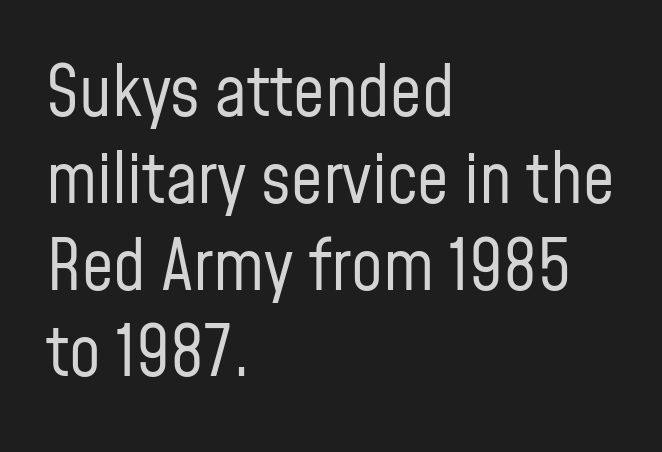
Q: Is the text bold? A: No.
Q: Is the text italic (slanted)? A: No, it is upright.
Q: Is the typeface a serif or a sans-serif typeface? A: Sans-serif.
Q: Is the text underlined? A: No.
Q: How is the paragraph aligned? A: Left-aligned.
Q: Is the spacing between letters normal or unusually wide? A: Normal.
Q: Width (condensed, normal, or wide)? A: Condensed.
Q: Stroke contrast? A: Low.
Q: x-height? A: Medium.
Q: Monospaced? A: No.
